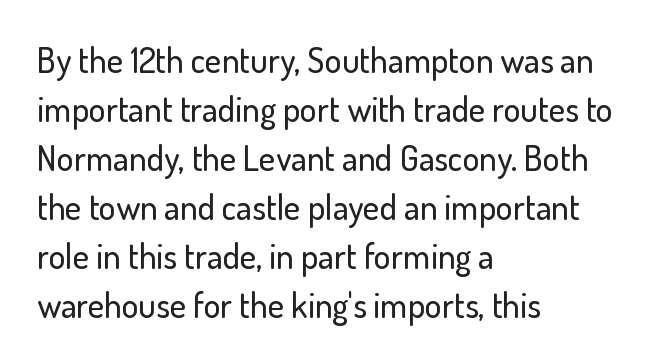
{"serif": "no", "italic": "no", "width": "normal", "stroke_contrast": "low", "x_height": "small", "monospaced": "no", "underline": "no", "align": "left", "line_spacing": "normal", "line_spacing_ratio": 1.4, "letter_spacing": "normal", "letter_spacing_em": 0.0, "glyph_px": 35}
